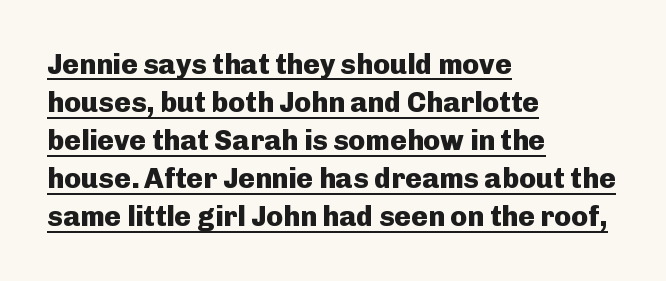
Q: Is the text bold? A: Yes.
Q: Is the text italic (slanted)? A: No, it is upright.
Q: Is the typeface a serif or a sans-serif typeface? A: Sans-serif.
Q: Is the text underlined? A: Yes.
Q: How is the paragraph aligned? A: Left-aligned.
Q: Is the spacing between letters normal or unusually wide? A: Normal.
Q: Is the spacing between lines tight, normal or loose? A: Normal.
Q: Width (condensed, normal, or wide)? A: Normal.
Q: Stroke contrast? A: Low.
Q: x-height? A: Medium.
Q: Monospaced? A: No.
